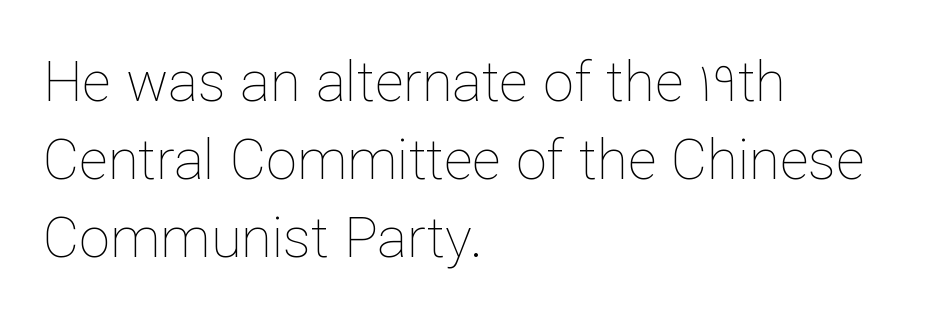
Q: Is the text bold? A: No.
Q: Is the text italic (slanted)? A: No, it is upright.
Q: Is the text underlined? A: No.
Q: How is the paragraph aligned? A: Left-aligned.
Q: Is the spacing between letters normal or unusually wide? A: Normal.
Q: Is the spacing between lines tight, normal or loose? A: Normal.
Q: Width (condensed, normal, or wide)? A: Normal.
Q: Stroke contrast? A: Low.
Q: x-height? A: Medium.
Q: Monospaced? A: No.
